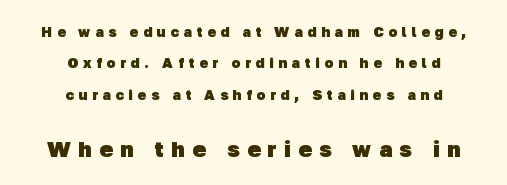
Look at the glyph heights: the lower group is clearly the bigger setting. The passage shown is not underscored anywhere. Which margin do the lines hug? Neither — every line sits in the middle. Honestly, the rows look like they've been pulled way apart. The passage shown is emphatically bold.
